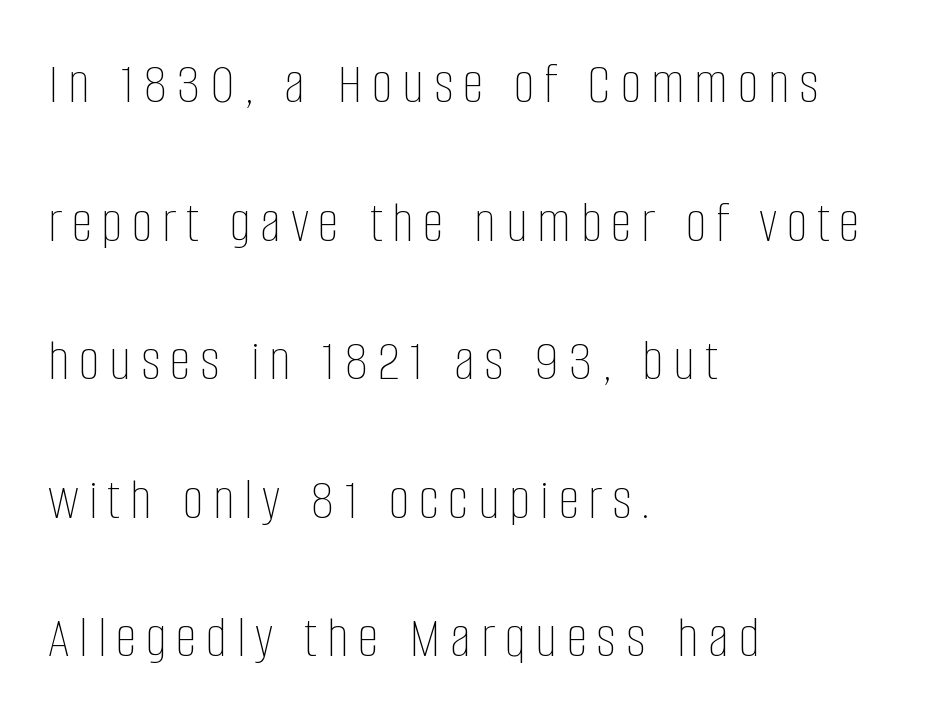
Q: Is the text bold? A: No.
Q: Is the text italic (slanted)? A: No, it is upright.
Q: Is the text underlined? A: No.
Q: How is the paragraph aligned? A: Left-aligned.
Q: Is the spacing between lines tight, normal or loose? A: Loose.
Q: Width (condensed, normal, or wide)? A: Condensed.
Q: Stroke contrast? A: Low.
Q: x-height? A: Large.
Q: Monospaced? A: No.
